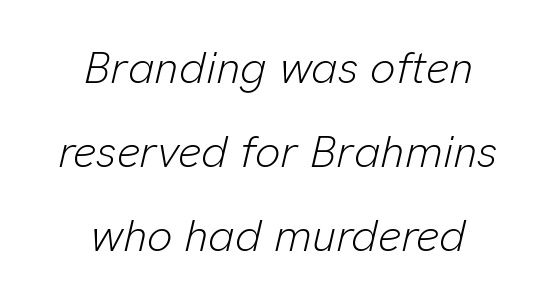
Q: Is the text bold? A: No.
Q: Is the text italic (slanted)? A: Yes, it leans right by about 13 degrees.
Q: Is the text underlined? A: No.
Q: How is the paragraph aligned? A: Centered.
Q: Is the spacing between letters normal or unusually wide? A: Normal.
Q: Width (condensed, normal, or wide)? A: Normal.
Q: Stroke contrast? A: Low.
Q: x-height? A: Medium.
Q: Monospaced? A: No.
